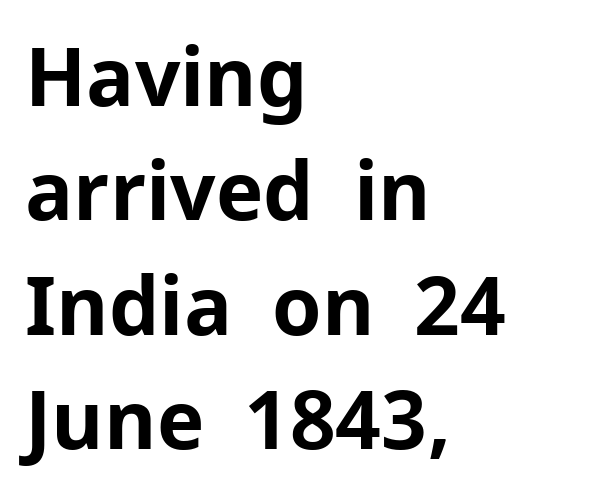
{"serif": "no", "italic": "no", "bold": "yes", "weight": "bold", "width": "normal", "stroke_contrast": "low", "x_height": "medium", "monospaced": "no", "underline": "no", "align": "left", "line_spacing": "normal", "line_spacing_ratio": 1.43, "letter_spacing": "normal", "letter_spacing_em": 0.0, "glyph_px": 80}
